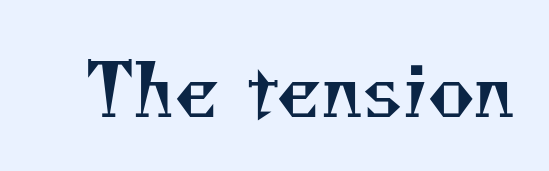
The image shows 72 px regular-weight serif type; set normal letter spacing, not underlined; medium stroke contrast and a small x-height.
